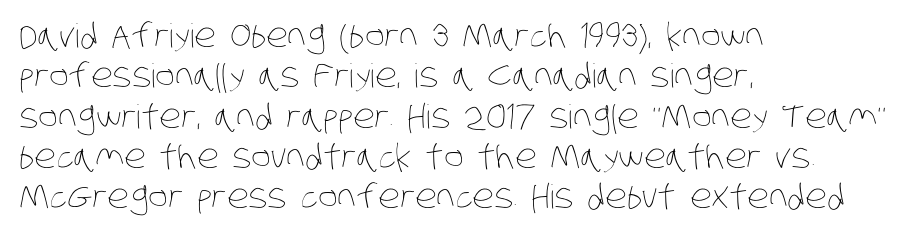
Q: Is the text bold? A: No.
Q: Is the text underlined? A: No.
Q: How is the paragraph aligned? A: Left-aligned.
Q: Is the spacing between letters normal or unusually wide? A: Normal.
Q: Width (condensed, normal, or wide)? A: Condensed.
Q: Stroke contrast? A: Low.
Q: x-height? A: Large.
Q: Monospaced? A: No.
